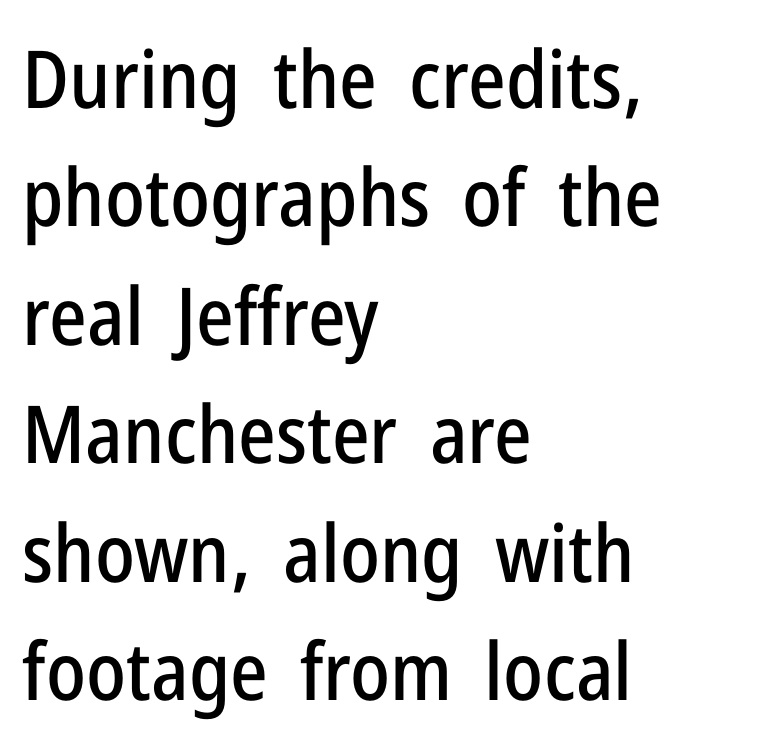
Q: Is the text italic (slanted)? A: No, it is upright.
Q: Is the typeface a serif or a sans-serif typeface? A: Sans-serif.
Q: Is the text underlined? A: No.
Q: How is the paragraph aligned? A: Left-aligned.
Q: Is the spacing between letters normal or unusually wide? A: Normal.
Q: Is the spacing between lines tight, normal or loose? A: Normal.
Q: Width (condensed, normal, or wide)? A: Condensed.
Q: Stroke contrast? A: Low.
Q: x-height? A: Medium.
Q: Monospaced? A: No.
